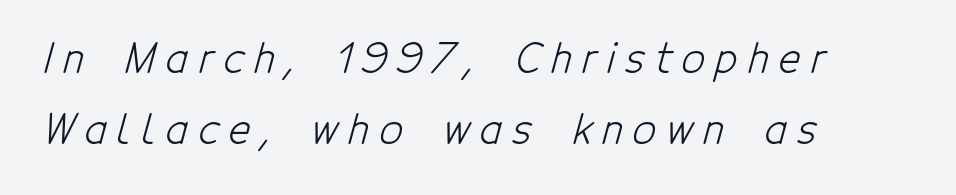
This sample is left-justified, so line endings fall wherever the words run out. Spacing verdict: proportional, widths tailored to each character. Letters rest on an invisible, unmarked baseline. Stroke mass is kept to a normal reading level or below.
